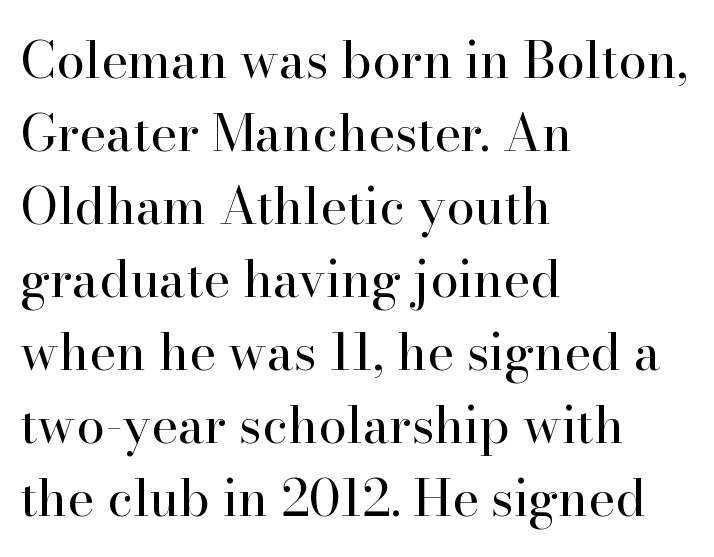
Weight: in the light-to-regular range. The letters sit at their default tracking, neither squeezed nor spread. Reading down the block, your eye returns to a fixed left position each line. No italicization has been applied; the sample stays upright.
